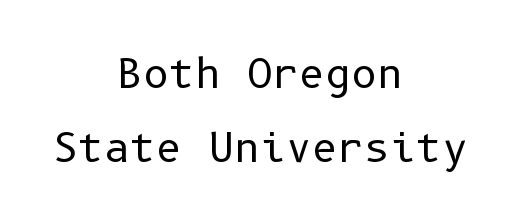
Q: Is the text bold? A: No.
Q: Is the text italic (slanted)? A: No, it is upright.
Q: Is the typeface a serif or a sans-serif typeface? A: Sans-serif.
Q: Is the text underlined? A: No.
Q: How is the paragraph aligned? A: Centered.
Q: Is the spacing between letters normal or unusually wide? A: Normal.
Q: Width (condensed, normal, or wide)? A: Normal.
Q: Stroke contrast? A: Low.
Q: x-height? A: Medium.
